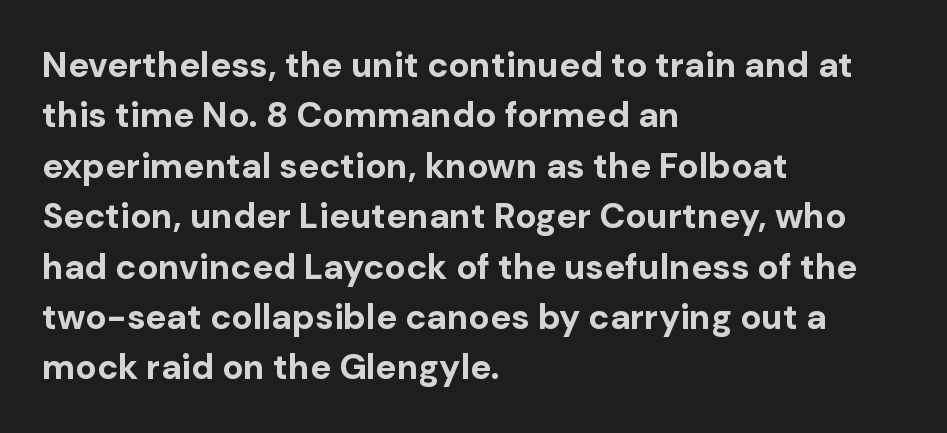
This rendering employs a face without finishing strokes, i.e., a sans-serif. How are the letters spaced? Ordinarily, with no added tracking. The lettering holds an erect, upright posture throughout. The foot of each line stays bare and open. Successive baselines arrive at the customary interval. The ragged edge is on the right, which tells us the setting is flush left.
